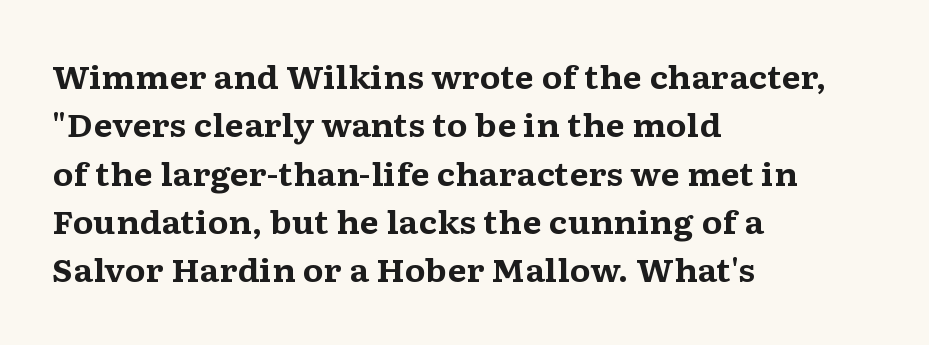
{"serif": "yes", "italic": "no", "bold": "yes", "weight": "bold", "width": "wide", "stroke_contrast": "medium", "x_height": "medium", "monospaced": "no", "underline": "no", "align": "left", "line_spacing": "normal", "line_spacing_ratio": 1.56, "letter_spacing": "normal", "letter_spacing_em": 0.0, "glyph_px": 31}
